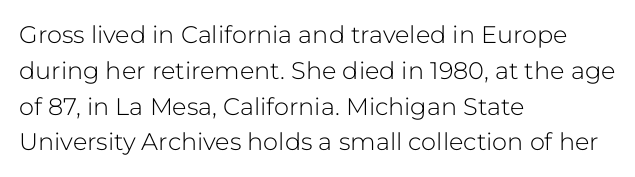
The image shows 24 px text type, upright; set left-aligned, normal line spacing (1.49x), normal letter spacing, not underlined.
